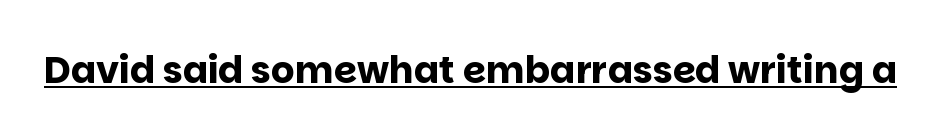
Q: Is the text bold? A: Yes.
Q: Is the text italic (slanted)? A: No, it is upright.
Q: Is the typeface a serif or a sans-serif typeface? A: Sans-serif.
Q: Is the text underlined? A: Yes.
Q: Is the spacing between letters normal or unusually wide? A: Normal.
Q: Width (condensed, normal, or wide)? A: Normal.
Q: Stroke contrast? A: Low.
Q: x-height? A: Large.
Q: Monospaced? A: No.
